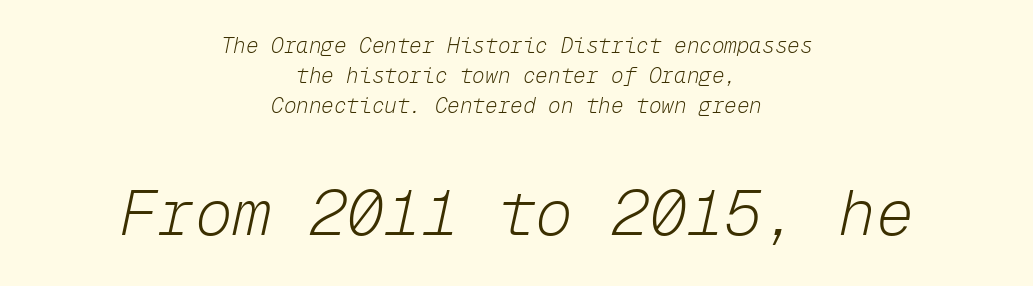
{"italic": "yes", "lean": "right", "slant_degrees": 12, "bold": "no", "weight": "light", "width": "normal", "stroke_contrast": "low", "x_height": "medium", "monospaced": "yes", "underline": "no", "align": "center", "line_spacing": "normal", "line_spacing_ratio": 1.43, "letter_spacing": "normal", "letter_spacing_em": 0.0, "larger_block": "second", "size_ratio": 3.0, "glyph_px": 63}
